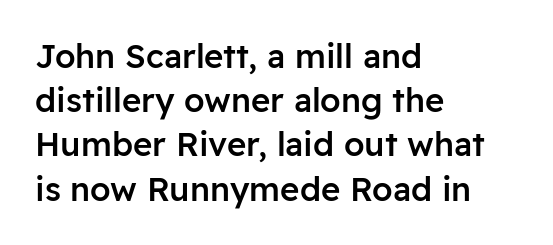
Varying glyph widths throughout — classic text-font behaviour. No word sits above an underline. Bold? Not quite — semibold, heavier than regular but stopping short. Short and long lines alike share a common starting point at left.
